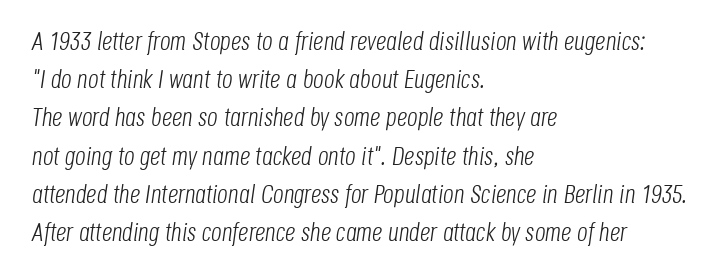
Q: Is the text bold? A: No.
Q: Is the text italic (slanted)? A: Yes, it leans right by about 8 degrees.
Q: Is the text underlined? A: No.
Q: How is the paragraph aligned? A: Left-aligned.
Q: Is the spacing between letters normal or unusually wide? A: Normal.
Q: Is the spacing between lines tight, normal or loose? A: Normal.
